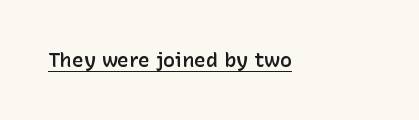
{"italic": "no", "bold": "semi", "underline": "yes", "letter_spacing": "normal", "letter_spacing_em": 0.0, "glyph_px": 20}
